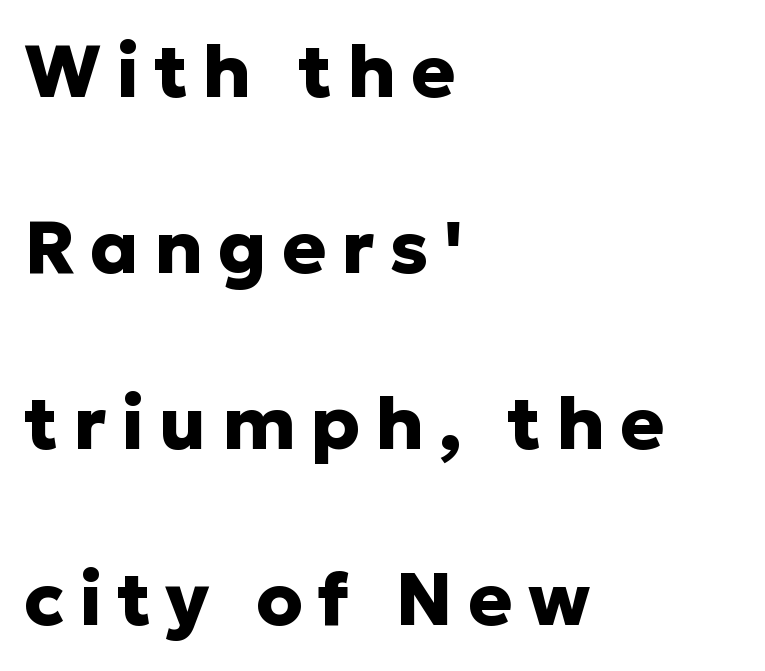
{"serif": "no", "italic": "no", "bold": "yes", "weight": "heavy", "width": "normal", "stroke_contrast": "low", "x_height": "medium", "monospaced": "no", "underline": "no", "align": "left", "line_spacing": "loose", "line_spacing_ratio": 2.38, "letter_spacing": "wide", "letter_spacing_em": 0.2, "glyph_px": 74}
